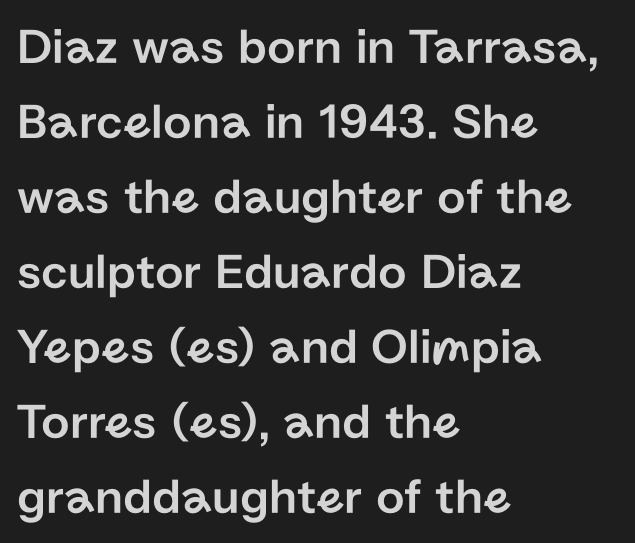
{"serif": "no", "italic": "no", "width": "normal", "stroke_contrast": "low", "x_height": "medium", "monospaced": "no", "underline": "no", "align": "left", "line_spacing": "normal", "line_spacing_ratio": 1.5, "letter_spacing": "normal", "letter_spacing_em": 0.0, "glyph_px": 50}
